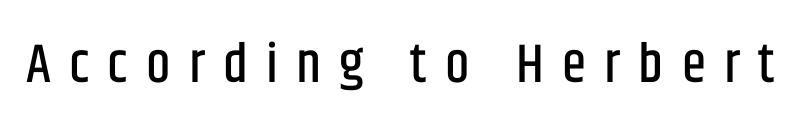
The image shows 55 px condensed sans-serif type, upright; set unusually wide letter spacing (+0.33 em), not underlined; low stroke contrast and a large x-height.
